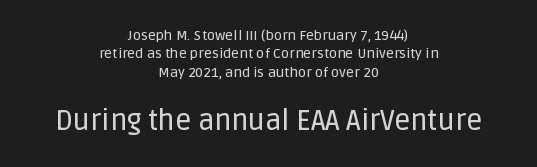
{"serif": "no", "italic": "no", "width": "normal", "stroke_contrast": "low", "x_height": "large", "monospaced": "no", "underline": "no", "align": "center", "line_spacing": "normal", "line_spacing_ratio": 1.31, "letter_spacing": "normal", "letter_spacing_em": 0.0, "larger_block": "second", "size_ratio": 2.0, "glyph_px": 28}
